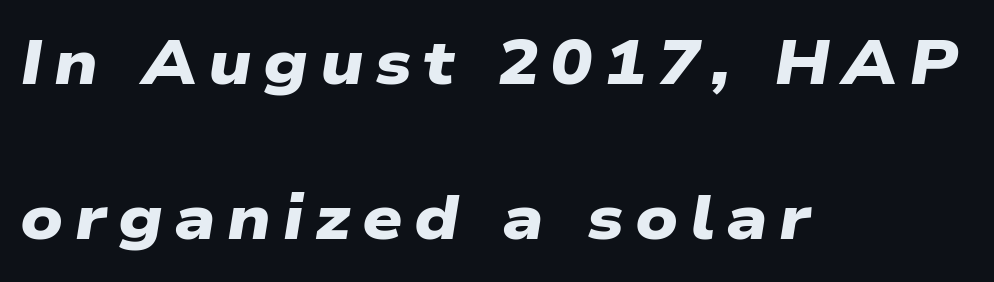
Does the weight exceed regular? Yes, all the way to bold. In CSS terms this would be text-align: left. The rendering uses natural spacing where letterforms have individual widths. This rendering employs a face without finishing strokes, i.e., a sans-serif. A clean baseline with only descenders dipping below it.
